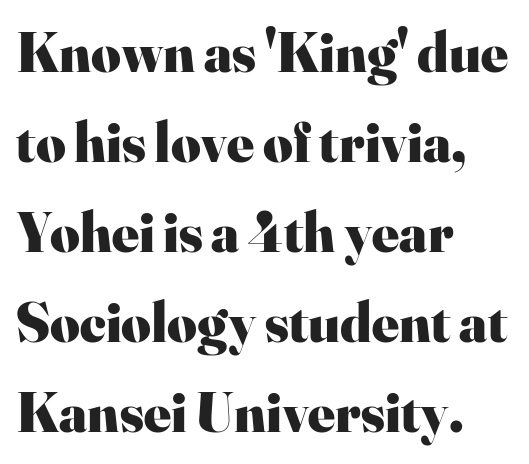
The lines sit at an ordinary, default distance from one another. Here the designer chose a conventional face with non-uniform glyph widths. Old-style or modern, the face here clearly has serifs. Alignment: flush left. A typesetter would call this zero additional tracking.
